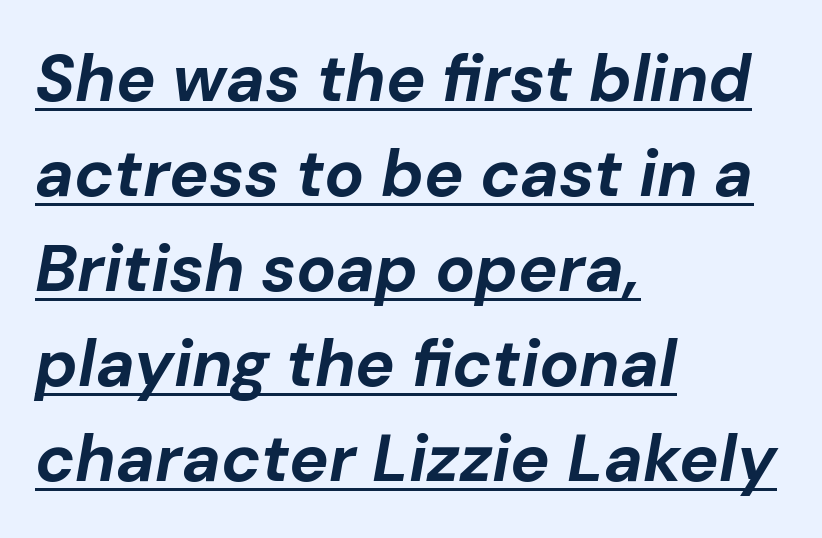
Underline: present. A typesetter would call this zero additional tracking. The rendering uses a bold face; every stroke is thick and dark. In terms of posture, this sample is oblique.
